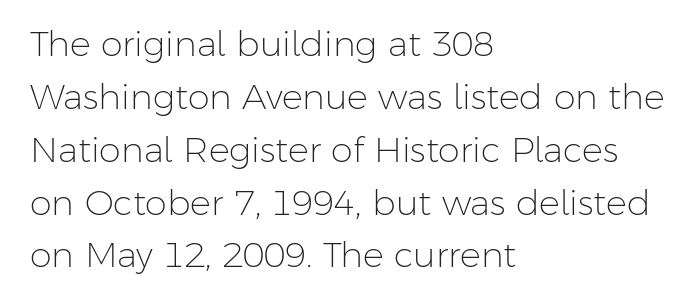
The image shows 35 px light sans-serif type, upright; set left-aligned, normal line spacing (1.51x), normal letter spacing, not underlined; low stroke contrast and a medium x-height.
